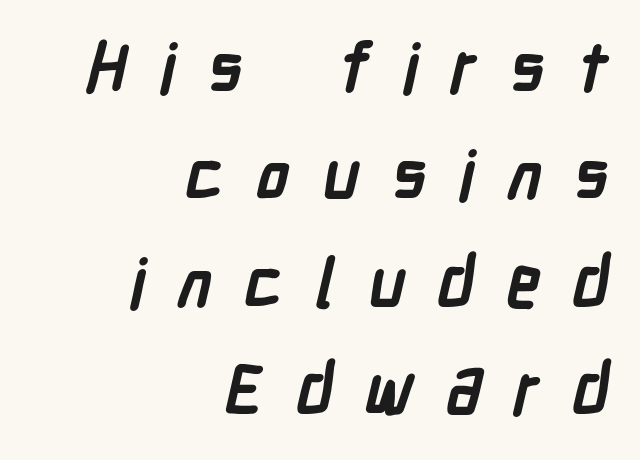
The image shows 68 px semibold, condensed sans-serif type; set right-aligned, normal line spacing (1.58x), unusually wide letter spacing (+0.47 em), not underlined; low stroke contrast and a medium x-height.
